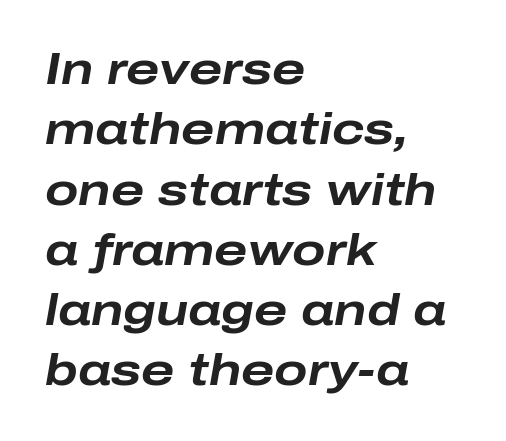
Q: Is the text bold? A: Yes.
Q: Is the text italic (slanted)? A: Yes, it leans right by about 10 degrees.
Q: Is the text underlined? A: No.
Q: How is the paragraph aligned? A: Left-aligned.
Q: Is the spacing between letters normal or unusually wide? A: Normal.
Q: Is the spacing between lines tight, normal or loose? A: Normal.
Q: Width (condensed, normal, or wide)? A: Wide.
Q: Stroke contrast? A: Low.
Q: x-height? A: Medium.
Q: Monospaced? A: No.
